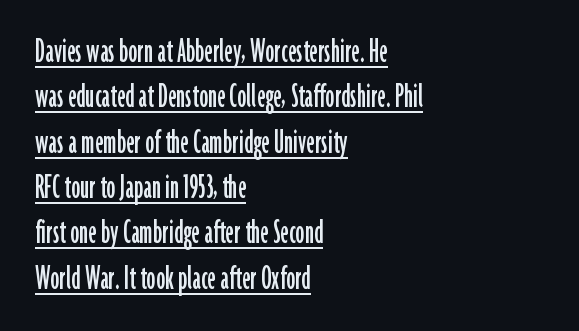
Q: Is the text italic (slanted)? A: No, it is upright.
Q: Is the typeface a serif or a sans-serif typeface? A: Sans-serif.
Q: Is the text underlined? A: Yes.
Q: How is the paragraph aligned? A: Left-aligned.
Q: Is the spacing between letters normal or unusually wide? A: Normal.
Q: Is the spacing between lines tight, normal or loose? A: Normal.
Q: Width (condensed, normal, or wide)? A: Condensed.
Q: Stroke contrast? A: Low.
Q: x-height? A: Medium.
Q: Monospaced? A: No.
